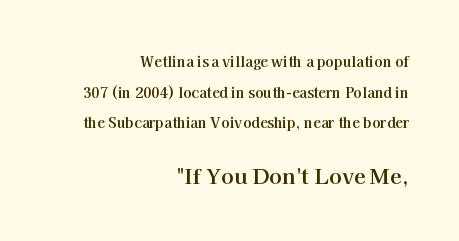
Caption: standard tracking, unaltered. The passage shown begins with its smaller block and ends with its larger one. Plenty of ink on the page — the face is bold. Unmarked baselines from the first word to the last. Regarding leading, the lines here are spaced well apart. The lettering stays uniformly vertical, giving the passage a roman look.
